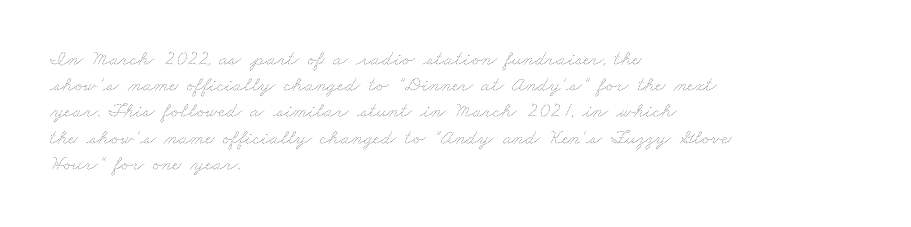
Q: Is the text bold? A: No.
Q: Is the text underlined? A: No.
Q: How is the paragraph aligned? A: Left-aligned.
Q: Is the spacing between letters normal or unusually wide? A: Normal.
Q: Is the spacing between lines tight, normal or loose? A: Normal.
